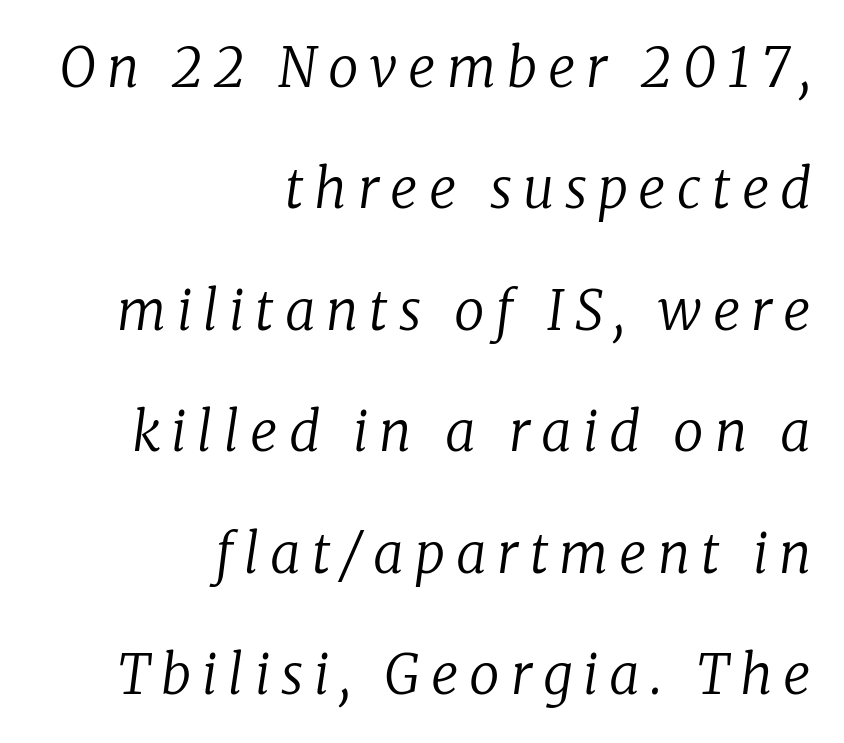
The image shows 54 px regular-weight serif type, italic (leaning right); set right-aligned, loose line spacing (2.25x), unusually wide letter spacing (+0.2 em), not underlined; low stroke contrast and a medium x-height.
